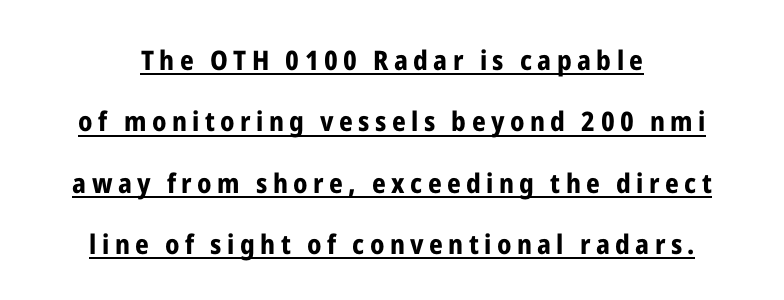
Nope, not italic — everything's standing straight. The designer dialed line spacing up above the default. What stands out about the letter spacing? Its width — letters are far apart. Each line of the rendering has a horizontal stroke beneath the glyphs. Does the weight exceed regular? Yes, all the way to bold.
